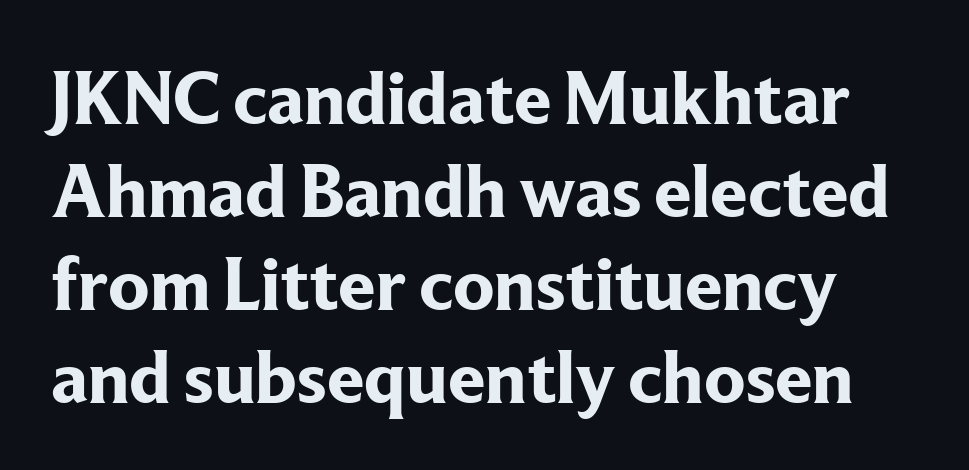
{"serif": "yes", "italic": "no", "bold": "yes", "weight": "bold", "width": "normal", "stroke_contrast": "low", "x_height": "medium", "monospaced": "no", "underline": "no", "line_spacing_ratio": 1.24, "letter_spacing": "normal", "letter_spacing_em": 0.0, "glyph_px": 75}
